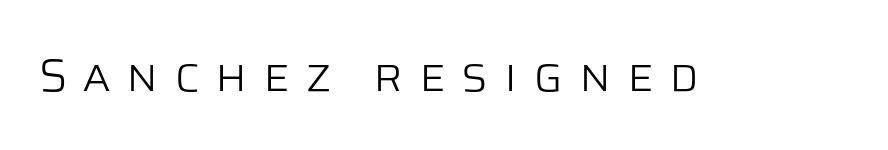
The image shows 45 px light sans-serif type, upright; set unusually wide letter spacing (+0.35 em), not underlined; low stroke contrast and a large x-height.
